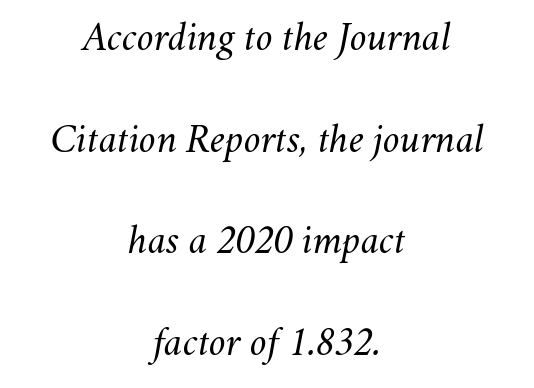
{"italic": "yes", "lean": "right", "slant_degrees": 11, "bold": "no", "weight": "regular", "width": "normal", "stroke_contrast": "medium", "x_height": "small", "monospaced": "no", "underline": "no", "align": "center", "line_spacing": "loose", "line_spacing_ratio": 2.48, "letter_spacing": "normal", "letter_spacing_em": 0.0, "glyph_px": 41}
